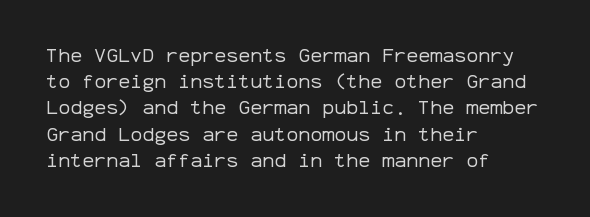
{"italic": "no", "bold": "no", "underline": "no", "align": "left", "line_spacing": "normal", "line_spacing_ratio": 1.31, "letter_spacing": "normal", "letter_spacing_em": 0.0, "glyph_px": 20}
